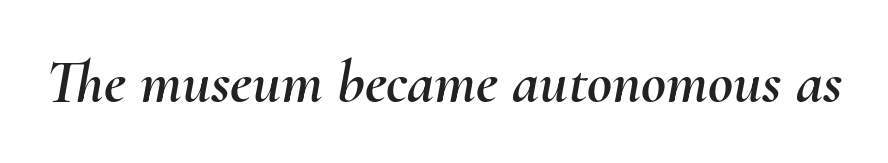
The image shows 61 px text type, italic (leaning right); set normal letter spacing, not underlined; medium stroke contrast and a small x-height.
